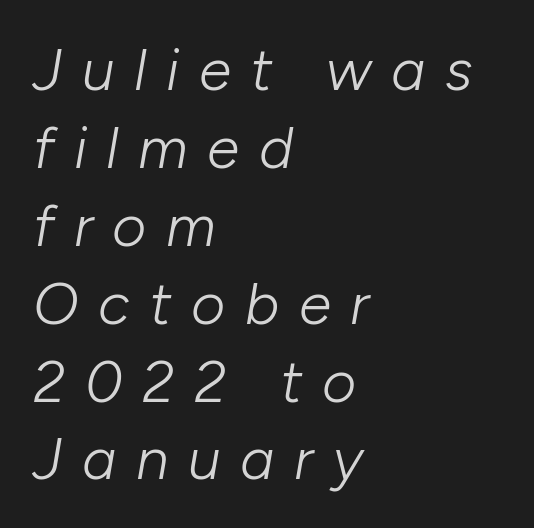
{"italic": "yes", "lean": "right", "slant_degrees": 10, "bold": "no", "weight": "light", "width": "normal", "stroke_contrast": "low", "x_height": "medium", "monospaced": "no", "underline": "no", "align": "left", "line_spacing": "normal", "line_spacing_ratio": 1.32, "letter_spacing": "wide", "letter_spacing_em": 0.33, "glyph_px": 59}
